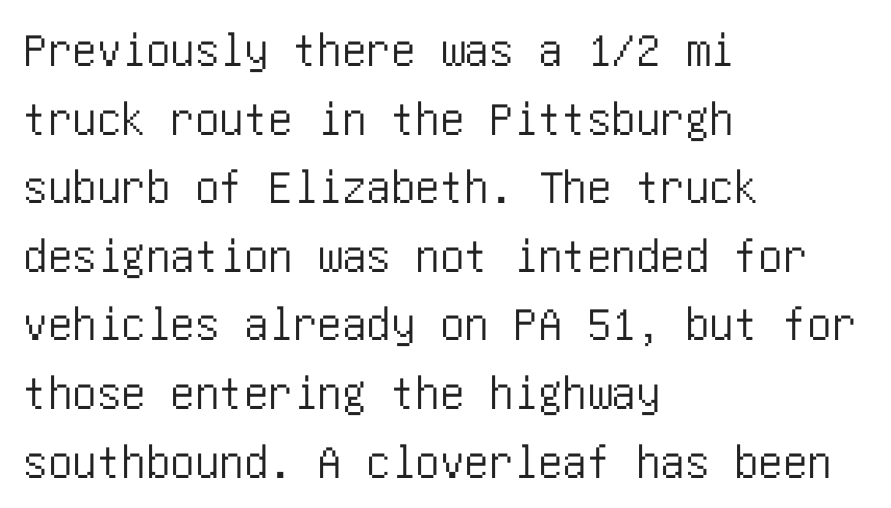
The image shows 49 px condensed sans-serif type, upright; set left-aligned, normal line spacing (1.4x), normal letter spacing, not underlined; low stroke contrast and a large x-height.
